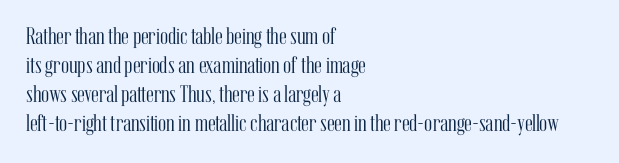
The strokes carry an ordinary text weight at most. Default kerning and tracking; the words read as compact shapes. The gap between lines stays unmarked. Does the lettering tilt? It doesn't — this is upright.
